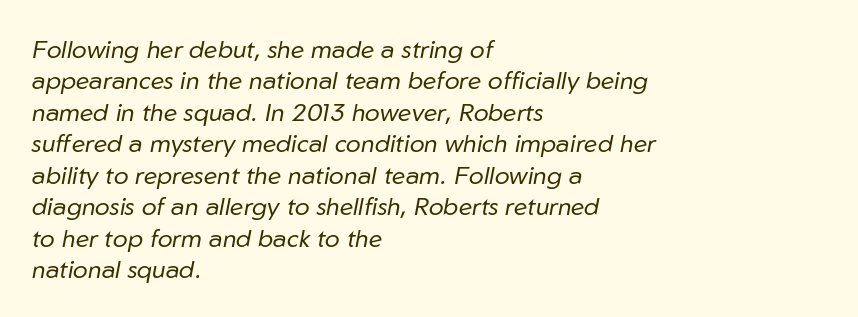
Q: Is the text bold? A: No.
Q: Is the text italic (slanted)? A: Yes, it leans right by about 10 degrees.
Q: Is the text underlined? A: No.
Q: How is the paragraph aligned? A: Left-aligned.
Q: Is the spacing between letters normal or unusually wide? A: Normal.
Q: Is the spacing between lines tight, normal or loose? A: Normal.
